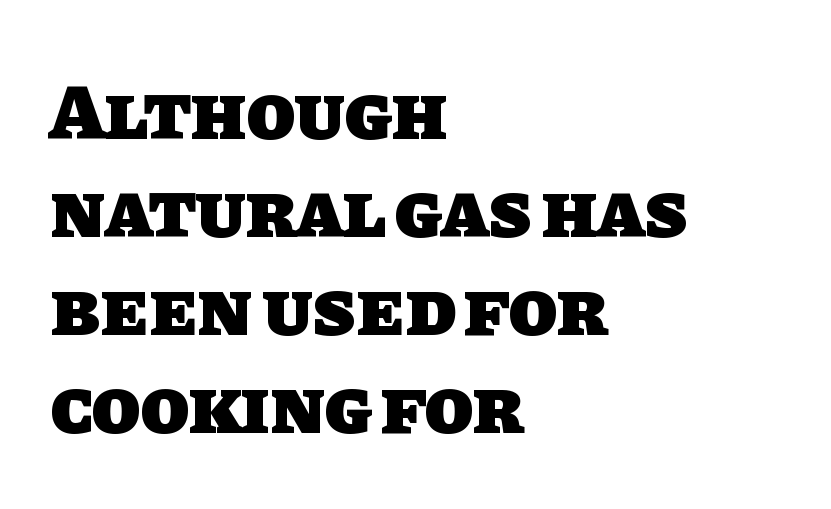
The image shows 79 px heavy sans-serif type; set left-aligned, line spacing 1.24x, normal letter spacing, not underlined; low stroke contrast and a large x-height.
